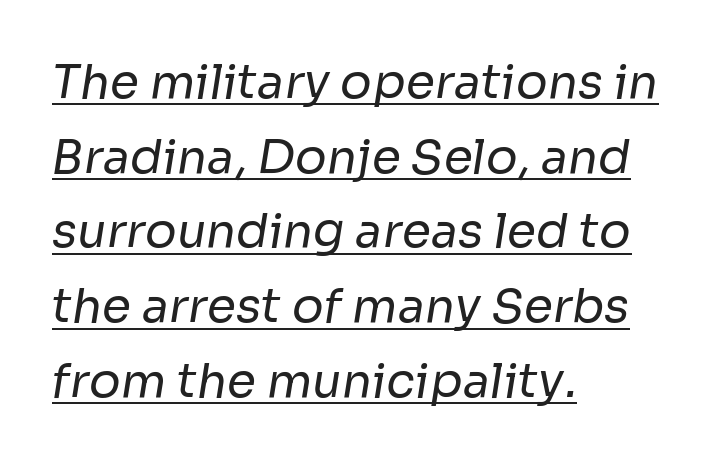
Q: Is the text bold? A: No.
Q: Is the typeface a serif or a sans-serif typeface? A: Sans-serif.
Q: Is the text underlined? A: Yes.
Q: How is the paragraph aligned? A: Left-aligned.
Q: Is the spacing between letters normal or unusually wide? A: Normal.
Q: Is the spacing between lines tight, normal or loose? A: Normal.
Q: Width (condensed, normal, or wide)? A: Normal.
Q: Stroke contrast? A: Low.
Q: x-height? A: Medium.
Q: Monospaced? A: No.
